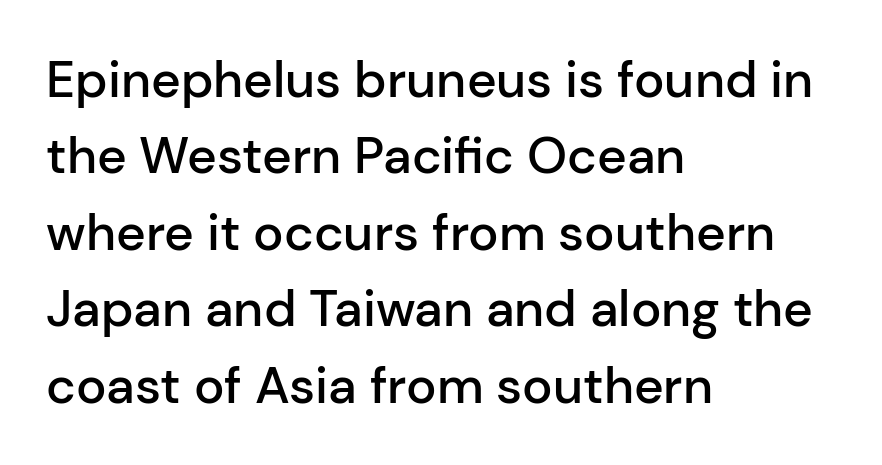
The image shows 51 px semibold sans-serif type, upright; set left-aligned, normal line spacing (1.5x), normal letter spacing, not underlined; low stroke contrast and a medium x-height.
